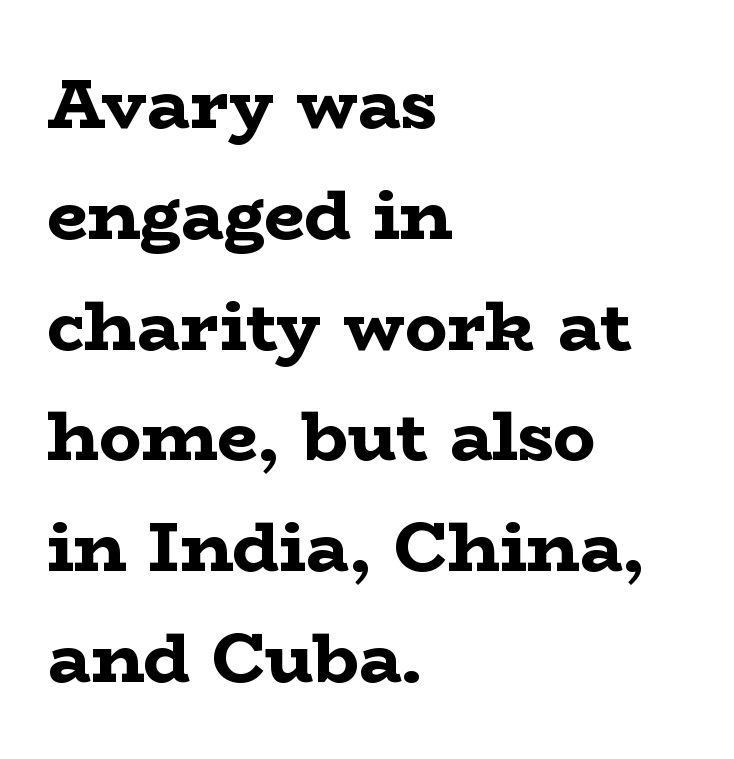
The image shows 71 px bold, wide serif type, upright; set left-aligned, normal line spacing (1.56x), normal letter spacing, not underlined; low stroke contrast and a medium x-height.
